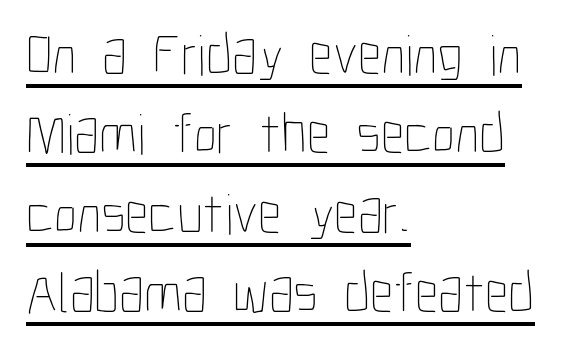
{"italic": "no", "bold": "no", "weight": "thin", "width": "condensed", "stroke_contrast": "low", "x_height": "medium", "monospaced": "no", "underline": "yes", "align": "left", "line_spacing": "normal", "line_spacing_ratio": 1.37, "letter_spacing": "normal", "letter_spacing_em": 0.0, "glyph_px": 58}
